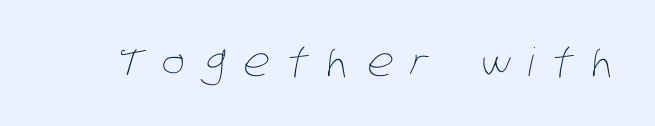
The image shows 39 px thin, condensed type; set unusually wide letter spacing (+0.46 em), not underlined; low stroke contrast and a large x-height.
